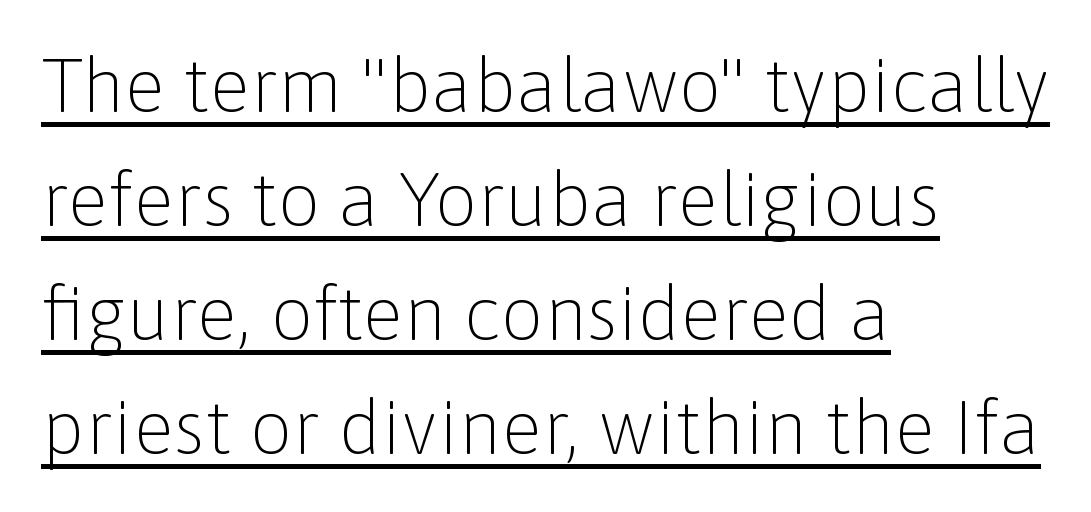
Looks like someone drew a line under every word here. A roman cut, with each character standing at attention. In CSS terms this would be text-align: left. The font family rendered here belongs to the sans-serif group.
